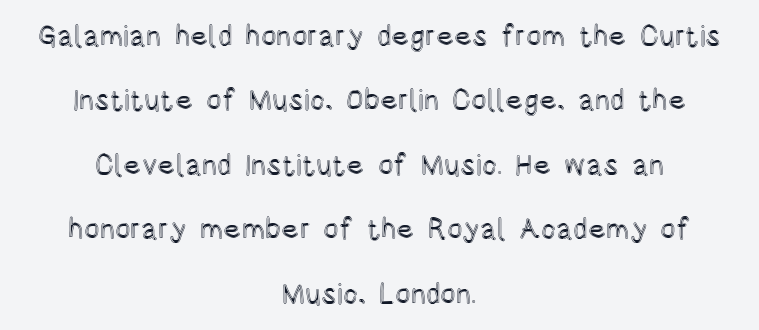
{"italic": "no", "width": "condensed", "x_height": "large", "monospaced": "no", "underline": "no", "align": "center", "line_spacing": "loose", "line_spacing_ratio": 2.22, "letter_spacing": "normal", "letter_spacing_em": 0.0, "glyph_px": 29}
